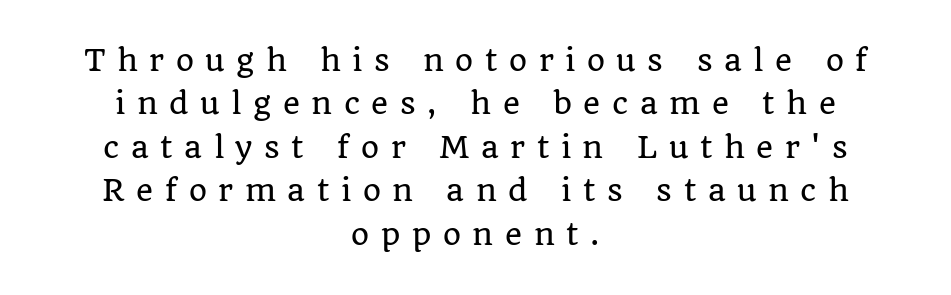
Q: Is the text italic (slanted)? A: No, it is upright.
Q: Is the typeface a serif or a sans-serif typeface? A: Serif.
Q: Is the text underlined? A: No.
Q: How is the paragraph aligned? A: Centered.
Q: Is the spacing between letters normal or unusually wide? A: Unusually wide.
Q: Is the spacing between lines tight, normal or loose? A: Normal.
Q: Width (condensed, normal, or wide)? A: Normal.
Q: Stroke contrast? A: Low.
Q: x-height? A: Large.
Q: Monospaced? A: No.
